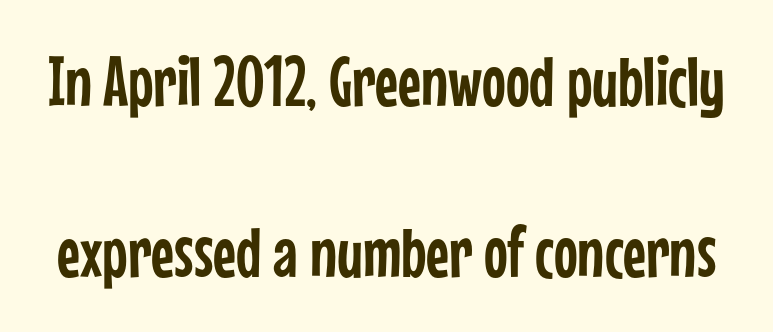
The image shows 71 px condensed sans-serif type, upright; set loose line spacing (2.41x), normal letter spacing, not underlined; low stroke contrast and a medium x-height.
